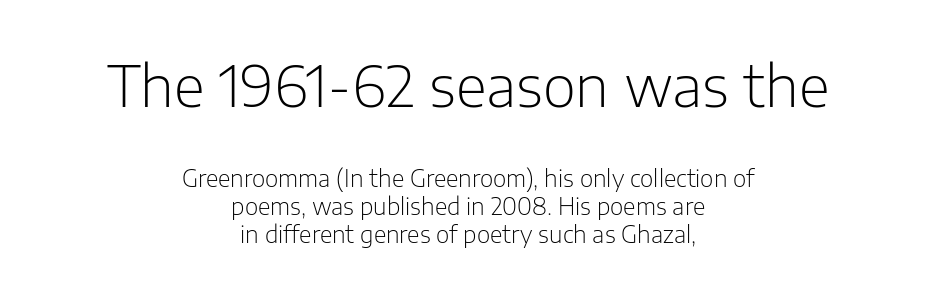
{"serif": "no", "italic": "no", "bold": "no", "weight": "light", "width": "normal", "stroke_contrast": "low", "x_height": "medium", "monospaced": "no", "underline": "no", "align": "center", "line_spacing_ratio": 1.22, "letter_spacing": "normal", "letter_spacing_em": 0.0, "larger_block": "first", "size_ratio": 2.48, "glyph_px": 57}
